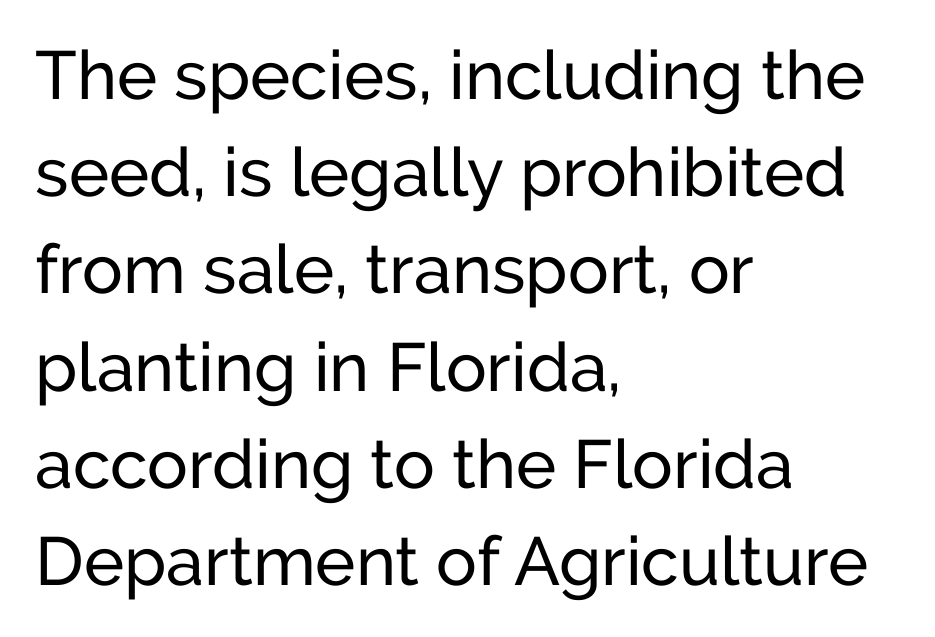
Q: Is the text italic (slanted)? A: No, it is upright.
Q: Is the typeface a serif or a sans-serif typeface? A: Sans-serif.
Q: Is the text underlined? A: No.
Q: How is the paragraph aligned? A: Left-aligned.
Q: Is the spacing between letters normal or unusually wide? A: Normal.
Q: Is the spacing between lines tight, normal or loose? A: Normal.
Q: Width (condensed, normal, or wide)? A: Normal.
Q: Stroke contrast? A: Low.
Q: x-height? A: Medium.
Q: Monospaced? A: No.
